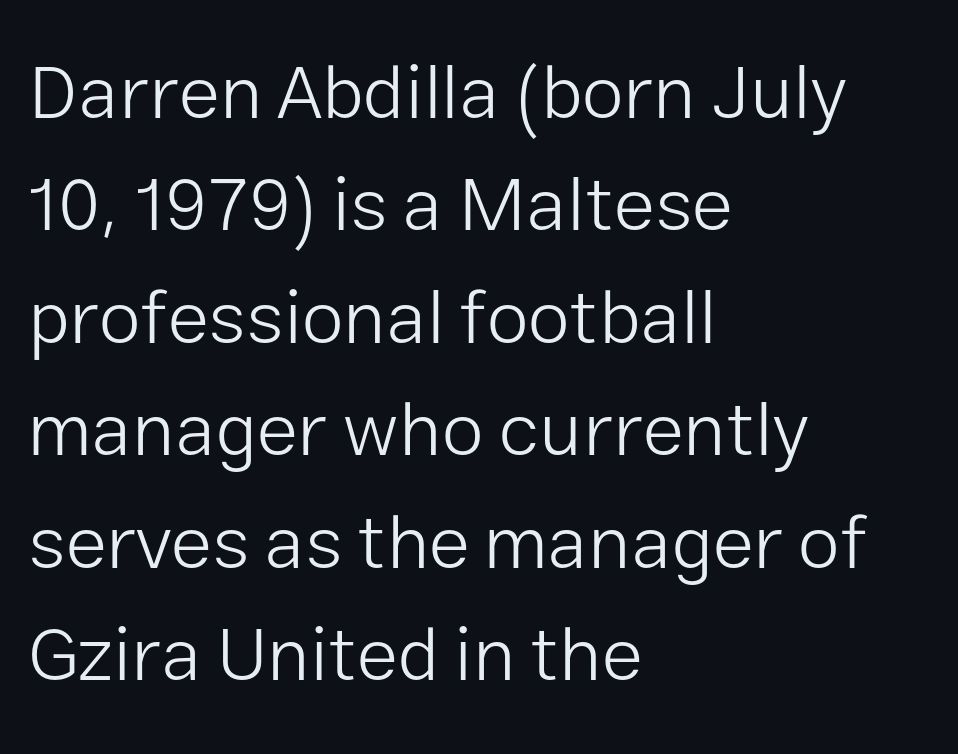
The image shows 76 px light sans-serif type, upright; set left-aligned, normal line spacing (1.48x), normal letter spacing, not underlined; low stroke contrast and a medium x-height.
